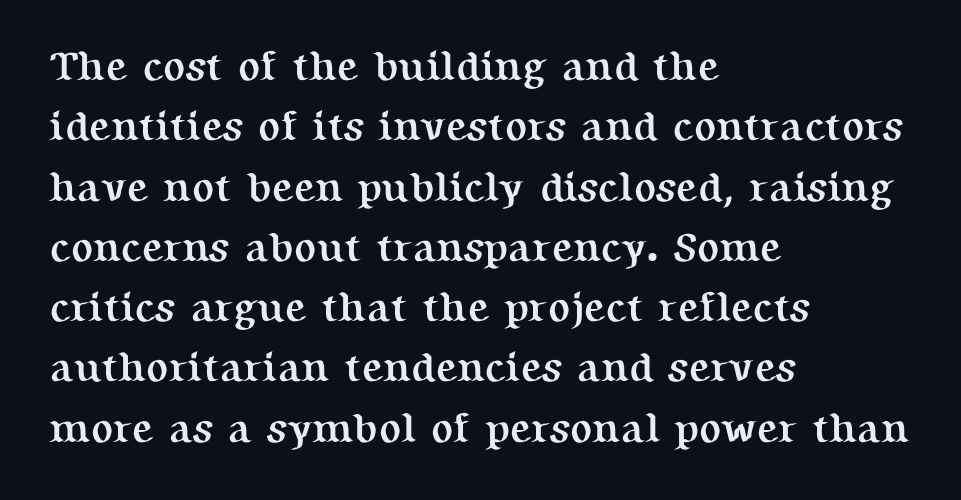
{"serif": "yes", "italic": "no", "bold": "yes", "weight": "semibold", "width": "normal", "stroke_contrast": "medium", "x_height": "medium", "monospaced": "no", "underline": "no", "align": "left", "line_spacing": "normal", "line_spacing_ratio": 1.47, "letter_spacing": "normal", "letter_spacing_em": 0.0, "glyph_px": 41}
